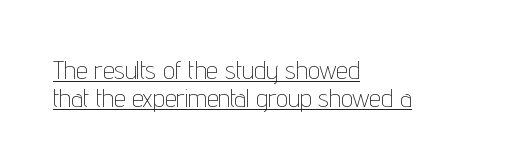
Q: Is the text bold? A: No.
Q: Is the text italic (slanted)? A: No, it is upright.
Q: Is the text underlined? A: Yes.
Q: How is the paragraph aligned? A: Left-aligned.
Q: Is the spacing between letters normal or unusually wide? A: Normal.
Q: Is the spacing between lines tight, normal or loose? A: Tight.
